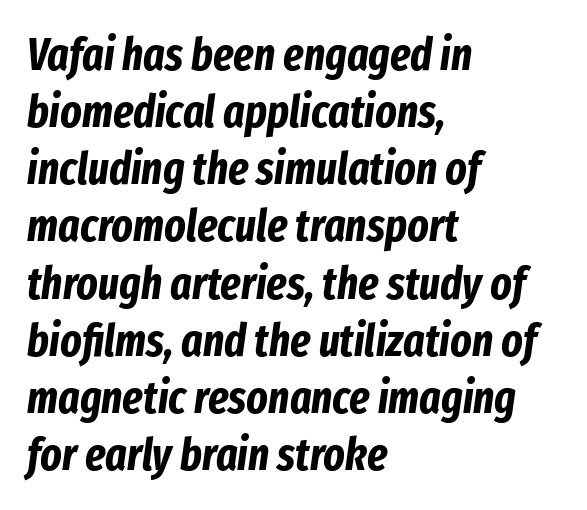
Q: Is the text bold? A: Yes.
Q: Is the text italic (slanted)? A: Yes, it leans right by about 8 degrees.
Q: Is the text underlined? A: No.
Q: How is the paragraph aligned? A: Left-aligned.
Q: Is the spacing between letters normal or unusually wide? A: Normal.
Q: Is the spacing between lines tight, normal or loose? A: Normal.
Q: Width (condensed, normal, or wide)? A: Condensed.
Q: Stroke contrast? A: Low.
Q: x-height? A: Medium.
Q: Monospaced? A: No.
